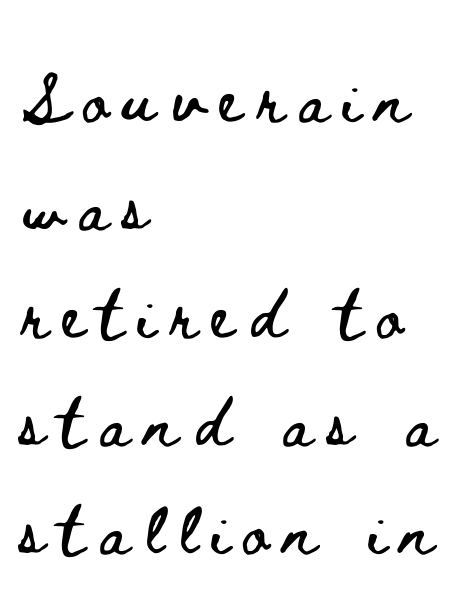
Q: Is the text italic (slanted)? A: Yes.
Q: Is the text underlined? A: No.
Q: How is the paragraph aligned? A: Left-aligned.
Q: Is the spacing between letters normal or unusually wide? A: Unusually wide.
Q: Width (condensed, normal, or wide)? A: Wide.
Q: Stroke contrast? A: Low.
Q: x-height? A: Small.
Q: Monospaced? A: No.
